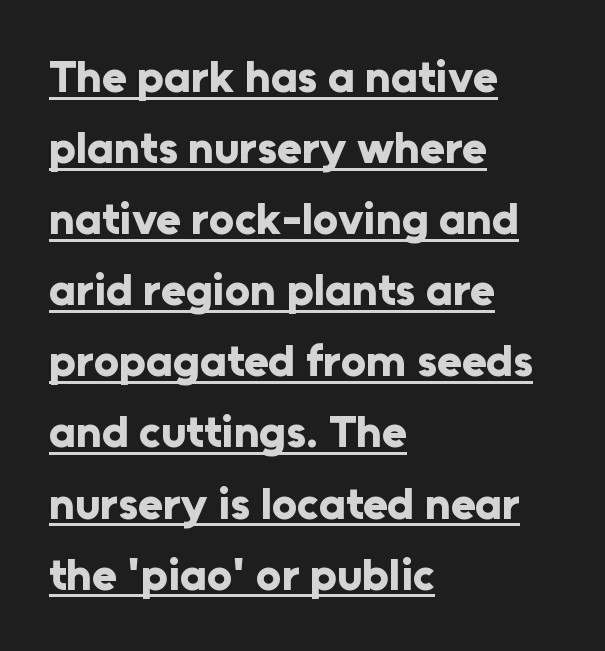
The image shows 45 px bold sans-serif type, upright; set left-aligned, normal line spacing (1.58x), normal letter spacing, underlined; low stroke contrast and a medium x-height.
